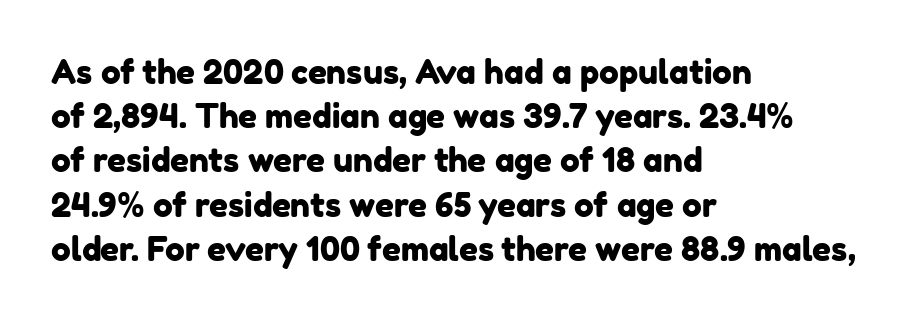
Q: Is the typeface a serif or a sans-serif typeface? A: Sans-serif.
Q: Is the text underlined? A: No.
Q: How is the paragraph aligned? A: Left-aligned.
Q: Is the spacing between letters normal or unusually wide? A: Normal.
Q: Is the spacing between lines tight, normal or loose? A: Normal.
Q: Width (condensed, normal, or wide)? A: Normal.
Q: Stroke contrast? A: Low.
Q: x-height? A: Medium.
Q: Monospaced? A: No.
